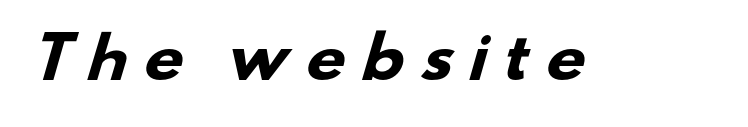
The image shows 56 px heavy, wide sans-serif type; set unusually wide letter spacing (+0.26 em), not underlined; low stroke contrast and a small x-height.
